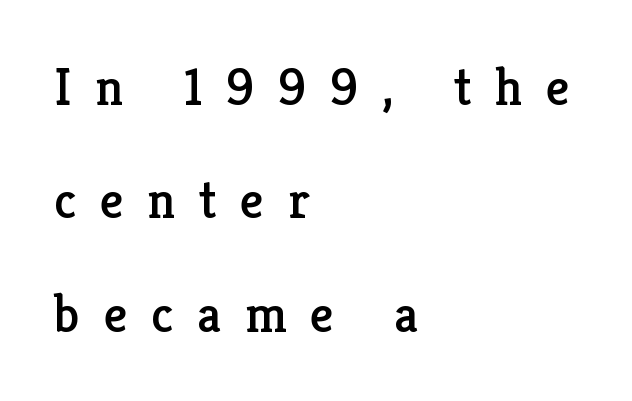
The image shows 52 px serif type, upright; set left-aligned, loose line spacing (2.18x), unusually wide letter spacing (+0.46 em), not underlined; low stroke contrast and a medium x-height.
